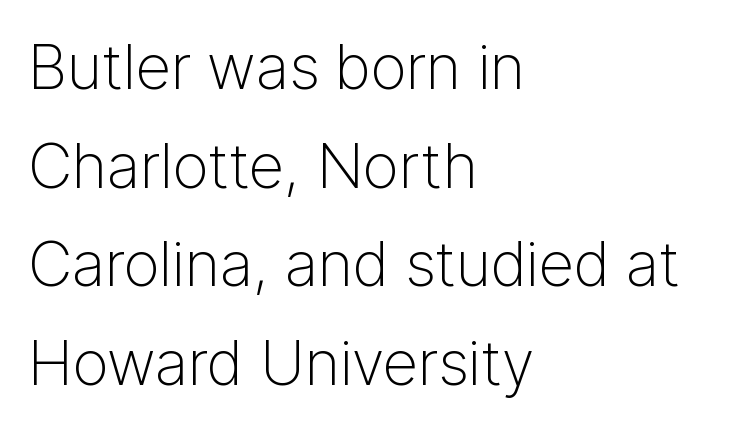
In terms of posture, this sample is upright. A normal amount of white space separates one row of letters from the next. The characters display no serif detailing; their extremities are plain. Honestly, the letter spacing is just normal — you wouldn't notice it.
